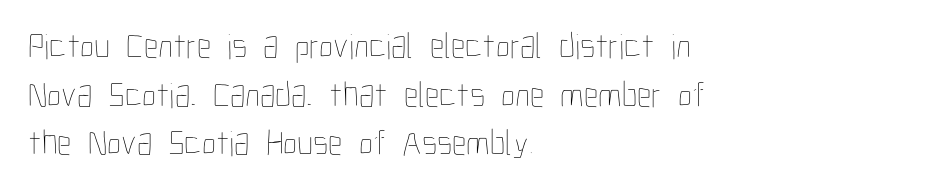
The image shows 36 px thin, condensed type, upright; set left-aligned, normal line spacing (1.35x), normal letter spacing, not underlined; low stroke contrast and a medium x-height.
